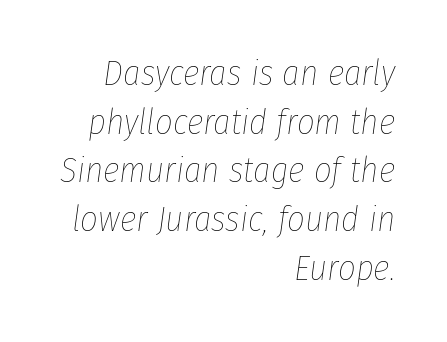
The characters are drawn with everyday or finer stroke widths. These lines are rendered in a variable-pitch font. Does the leading feel generous? No, just average. The lines in this sample share a right terminus and differ only in where they begin. What stands out about the letter spacing? Nothing — it is the standard amount.
